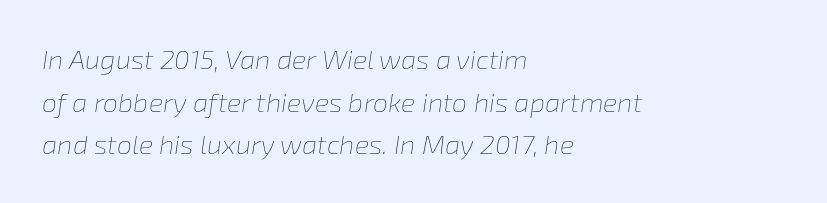
The image shows 27 px text type, italic (leaning right); set left-aligned, normal line spacing (1.58x), normal letter spacing, not underlined.
